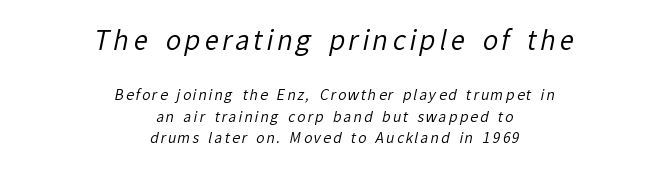
{"bold": "no", "underline": "no", "align": "center", "line_spacing": "normal", "line_spacing_ratio": 1.52, "larger_block": "first", "size_ratio": 1.86, "glyph_px": 26}
